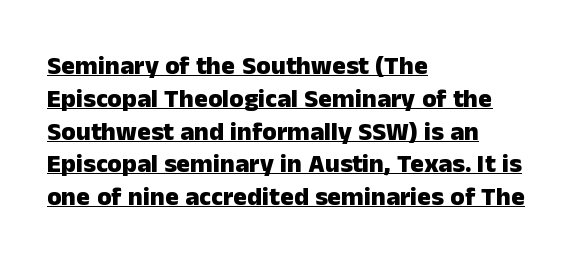
The image shows 26 px bold type, upright; set left-aligned, normal line spacing (1.26x), normal letter spacing, underlined.
